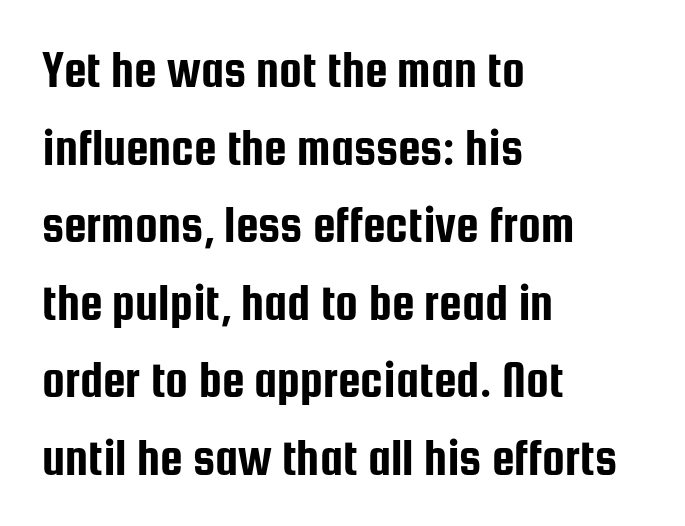
The image shows 51 px condensed sans-serif type, upright; set left-aligned, normal line spacing (1.52x), normal letter spacing, not underlined; low stroke contrast and a medium x-height.
